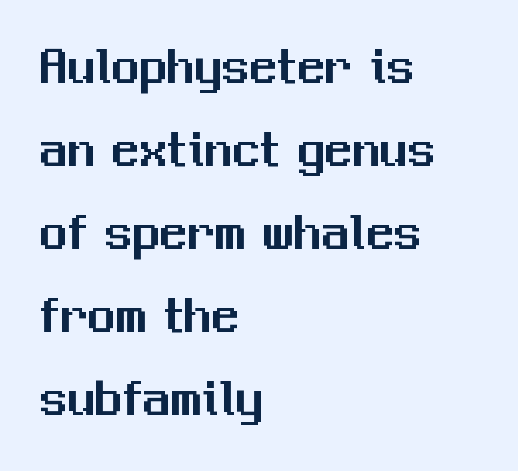
Q: Is the text italic (slanted)? A: No, it is upright.
Q: Is the typeface a serif or a sans-serif typeface? A: Sans-serif.
Q: Is the text underlined? A: No.
Q: How is the paragraph aligned? A: Left-aligned.
Q: Is the spacing between letters normal or unusually wide? A: Normal.
Q: Is the spacing between lines tight, normal or loose? A: Normal.
Q: Width (condensed, normal, or wide)? A: Normal.
Q: Stroke contrast? A: Medium.
Q: x-height? A: Medium.
Q: Monospaced? A: No.
